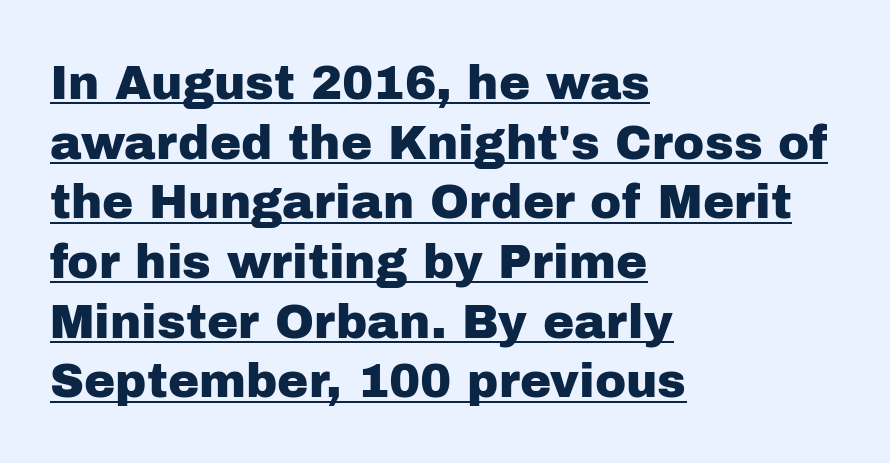
{"serif": "no", "italic": "no", "width": "normal", "stroke_contrast": "low", "x_height": "medium", "monospaced": "no", "underline": "yes", "align": "left", "line_spacing": "normal", "line_spacing_ratio": 1.27, "letter_spacing": "normal", "letter_spacing_em": 0.0, "glyph_px": 47}
